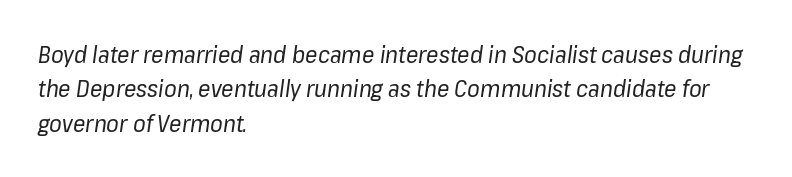
Each row of text sits above clean, open space. The glyphs look as if they've been sheared to an angle. The weight would be labelled regular, book, light, or lighter still. Here the glyphs are tracked normally, forming tight word shapes. The paragraph has a hard left edge and a soft right edge.
